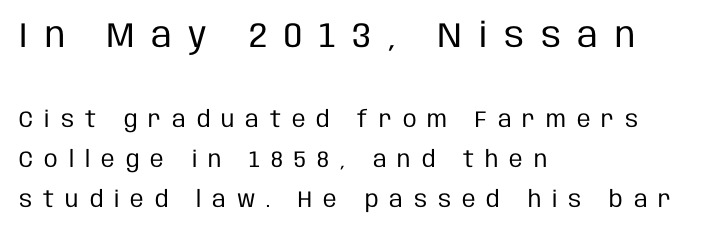
Is this a sans? Yes — the strokes have no serifs. The lettering holds an erect, upright posture throughout. Letters rest on an invisible, unmarked baseline. The face used here is proportionally spaced, like ordinary book or web type. The characters are drawn with everyday or finer stroke widths. Tracking value appears strongly positive — letters spread wide.
